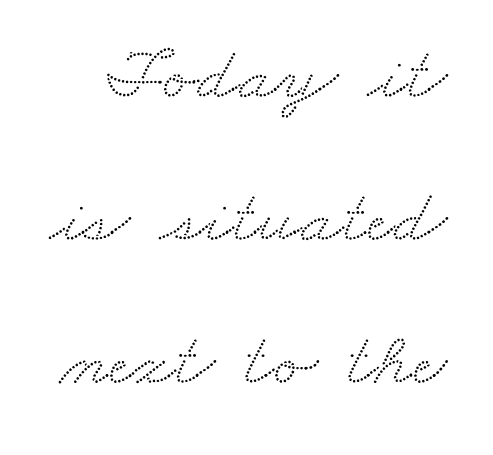
In terms of letterform style, serifs are clearly present. Type without underlining. The face used here is proportionally spaced, like ordinary book or web type. Nobody touched the tracking dial on this one. Rows of type keep a wide berth in the vertical direction.
